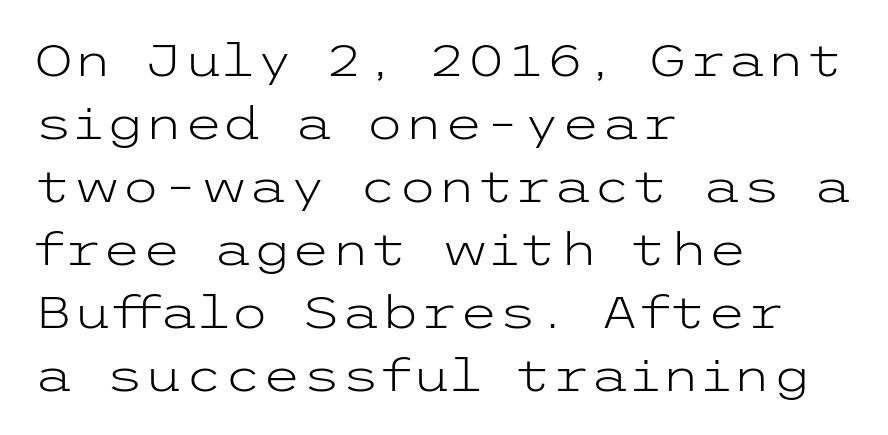
Q: Is the text bold? A: No.
Q: Is the text italic (slanted)? A: No, it is upright.
Q: Is the typeface a serif or a sans-serif typeface? A: Sans-serif.
Q: Is the text underlined? A: No.
Q: How is the paragraph aligned? A: Left-aligned.
Q: Is the spacing between letters normal or unusually wide? A: Normal.
Q: Is the spacing between lines tight, normal or loose? A: Normal.
Q: Width (condensed, normal, or wide)? A: Wide.
Q: Stroke contrast? A: Low.
Q: x-height? A: Medium.
